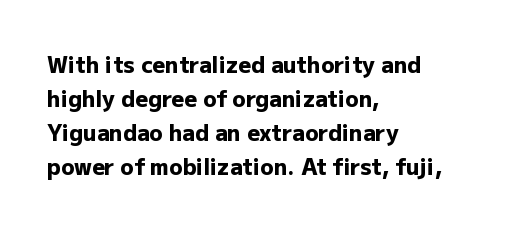
The lettering holds an erect, upright posture throughout. No word sits above an underline. Thick stems and heavy bowls — unmistakably bold. How are the letters spaced? Ordinarily, with no added tracking. Line beginnings align vertically; line endings do not.
